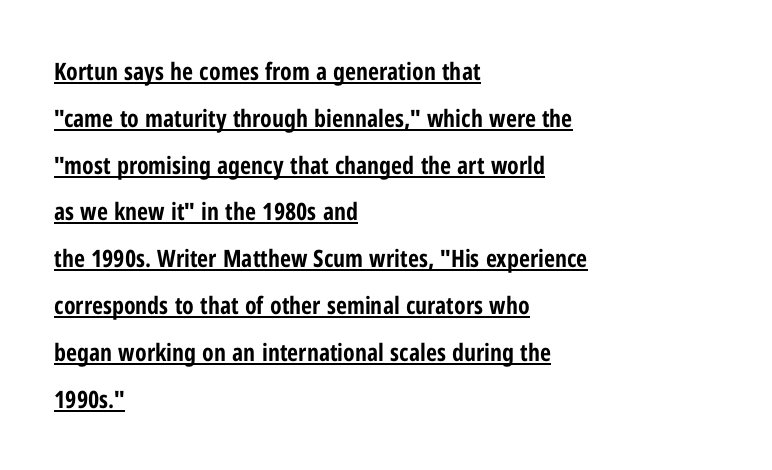
Q: Is the text bold? A: Yes.
Q: Is the text italic (slanted)? A: No, it is upright.
Q: Is the text underlined? A: Yes.
Q: How is the paragraph aligned? A: Left-aligned.
Q: Is the spacing between letters normal or unusually wide? A: Normal.
Q: Is the spacing between lines tight, normal or loose? A: Loose.
